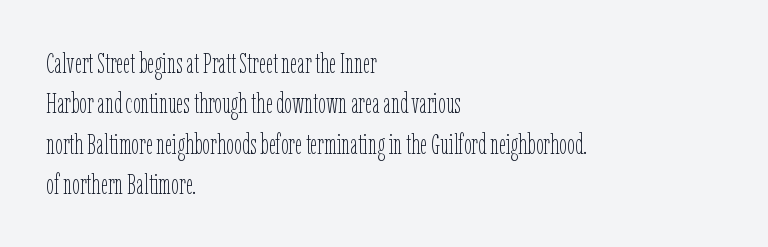
Q: Is the text bold? A: No.
Q: Is the text italic (slanted)? A: No, it is upright.
Q: Is the text underlined? A: No.
Q: How is the paragraph aligned? A: Left-aligned.
Q: Is the spacing between letters normal or unusually wide? A: Normal.
Q: Is the spacing between lines tight, normal or loose? A: Normal.
Q: Width (condensed, normal, or wide)? A: Condensed.
Q: Stroke contrast? A: Low.
Q: x-height? A: Medium.
Q: Monospaced? A: No.
